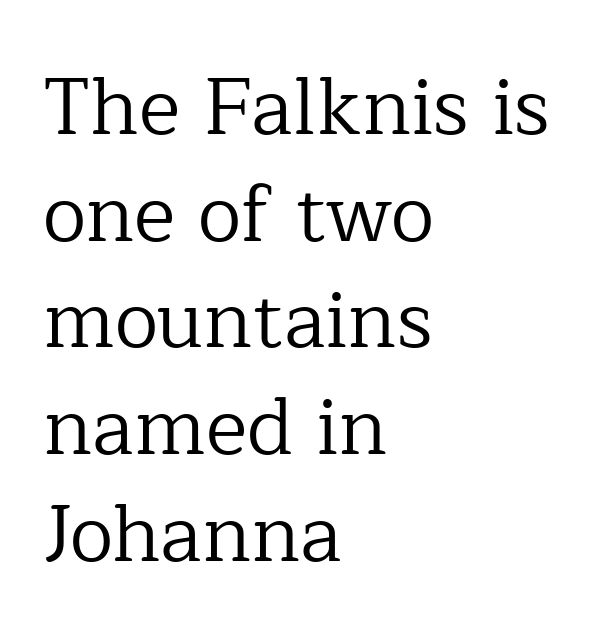
Q: Is the text bold? A: No.
Q: Is the text italic (slanted)? A: No, it is upright.
Q: Is the typeface a serif or a sans-serif typeface? A: Serif.
Q: Is the text underlined? A: No.
Q: How is the paragraph aligned? A: Left-aligned.
Q: Is the spacing between letters normal or unusually wide? A: Normal.
Q: Is the spacing between lines tight, normal or loose? A: Normal.
Q: Width (condensed, normal, or wide)? A: Normal.
Q: Stroke contrast? A: Low.
Q: x-height? A: Medium.
Q: Monospaced? A: No.
